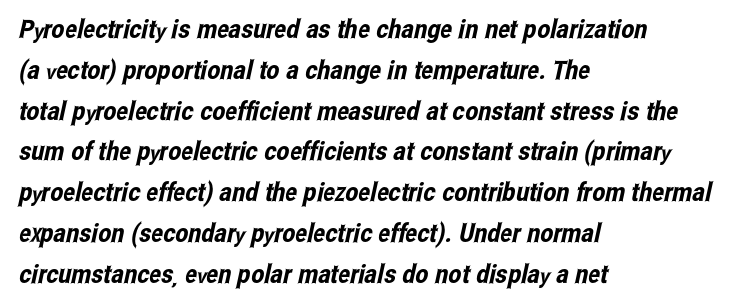
The image shows 26 px text type; set left-aligned, normal line spacing (1.57x), normal letter spacing, not underlined.
